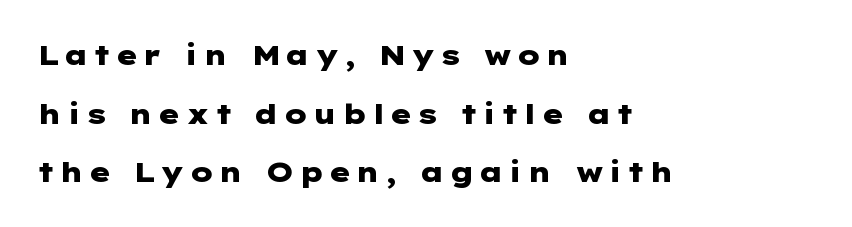
The image shows 28 px heavy, wide sans-serif type, upright; set left-aligned, loose line spacing (2.09x), not underlined; low stroke contrast and a medium x-height.
